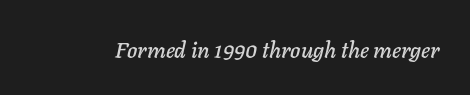
The text carries the slant typical of an italic or oblique font. Caption: standard tracking, unaltered. Clear beneath every line of the passage.
